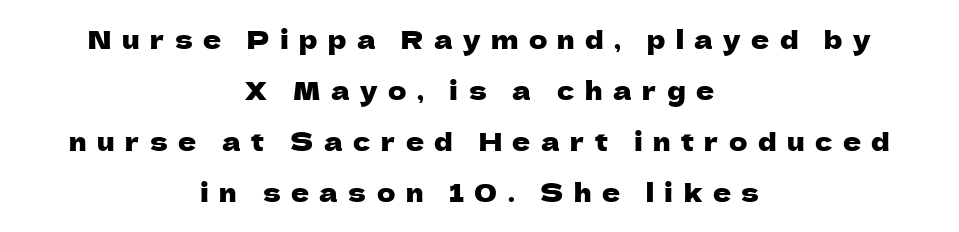
{"italic": "no", "underline": "no", "align": "center", "line_spacing": "loose", "line_spacing_ratio": 2.04, "letter_spacing": "wide", "letter_spacing_em": 0.42, "glyph_px": 25}
